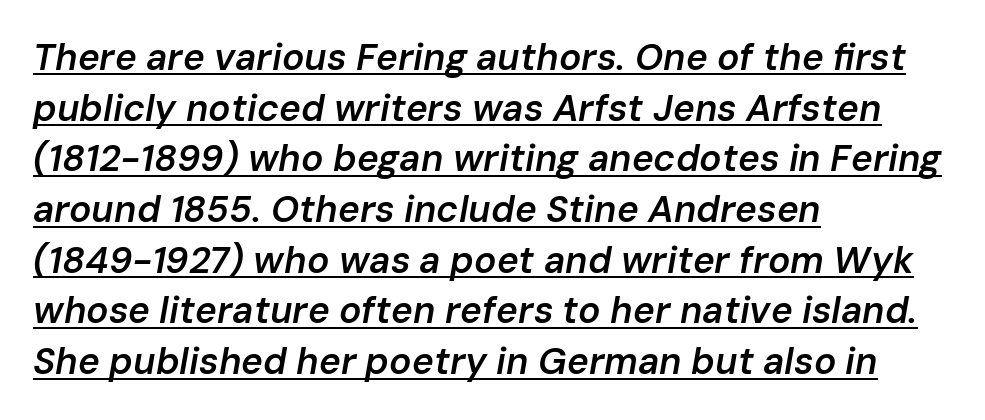
The typesetter has applied underlining to the passage shown. Each word holds together tightly as a unit, with standard inter-letter gaps. Compared with typical paragraphs, the rows here are spaced about the same. The typography opts for an oblique posture over an upright one.
